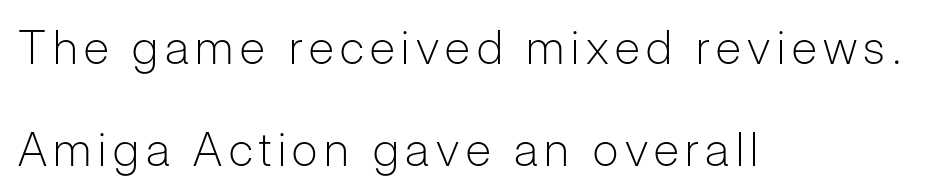
Q: Is the text bold? A: No.
Q: Is the text italic (slanted)? A: No, it is upright.
Q: Is the typeface a serif or a sans-serif typeface? A: Sans-serif.
Q: Is the text underlined? A: No.
Q: How is the paragraph aligned? A: Left-aligned.
Q: Is the spacing between lines tight, normal or loose? A: Loose.
Q: Width (condensed, normal, or wide)? A: Normal.
Q: Stroke contrast? A: Low.
Q: x-height? A: Medium.
Q: Monospaced? A: No.
